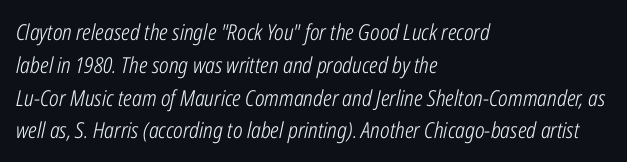
The image shows 22 px text type, italic (leaning right); set left-aligned, normal line spacing (1.49x), normal letter spacing, not underlined.
